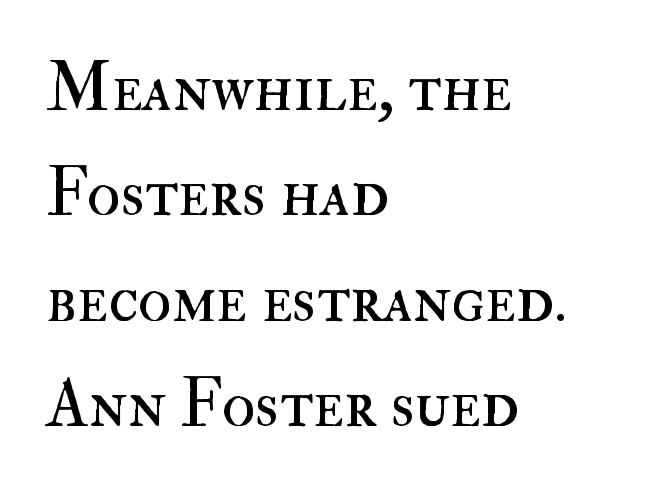
{"italic": "no", "bold": "no", "weight": "regular", "width": "normal", "stroke_contrast": "high", "x_height": "small", "monospaced": "no", "underline": "no", "align": "left", "line_spacing": "normal", "line_spacing_ratio": 1.55, "letter_spacing": "normal", "letter_spacing_em": 0.0, "glyph_px": 68}
